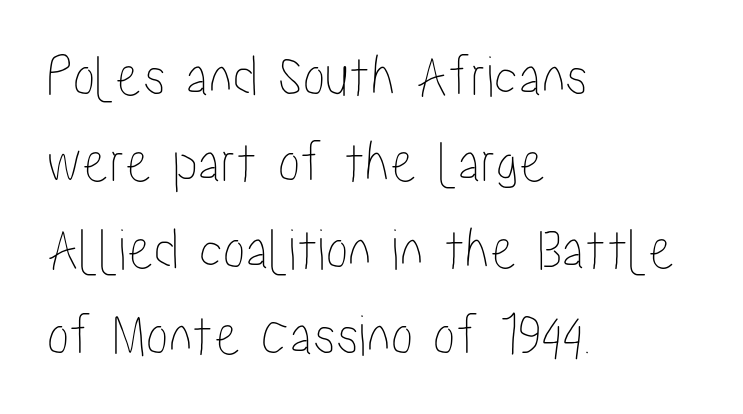
Normally led — the rows are evenly, conventionally spaced. Has an underline been added? It has not. Here the designer chose a conventional face with non-uniform glyph widths. The tracking reads as untouched default to a designer's eye. Teacher's note: observe the even left margin — that is flush-left alignment. In terms of posture, this sample is upright.
